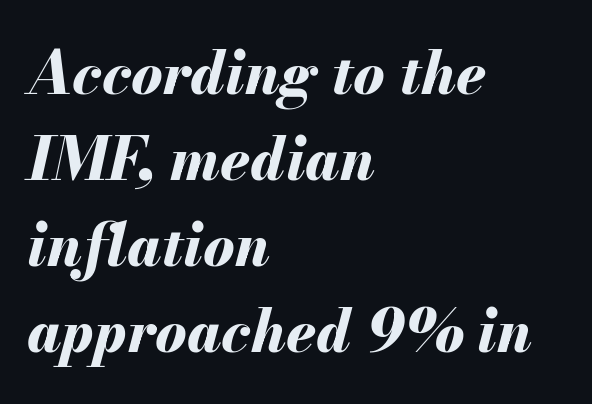
Rows of type keep a routine distance in the vertical direction. Quick note: italic. A bare baseline throughout the passage. Its strokes are broad and dark, the hallmark of bold type.
